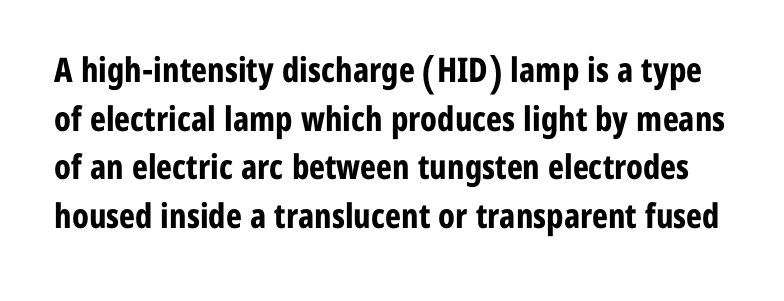
Q: Is the text bold? A: Yes.
Q: Is the text italic (slanted)? A: No, it is upright.
Q: Is the typeface a serif or a sans-serif typeface? A: Sans-serif.
Q: Is the text underlined? A: No.
Q: Is the spacing between letters normal or unusually wide? A: Normal.
Q: Is the spacing between lines tight, normal or loose? A: Normal.
Q: Width (condensed, normal, or wide)? A: Condensed.
Q: Stroke contrast? A: Low.
Q: x-height? A: Medium.
Q: Monospaced? A: No.
